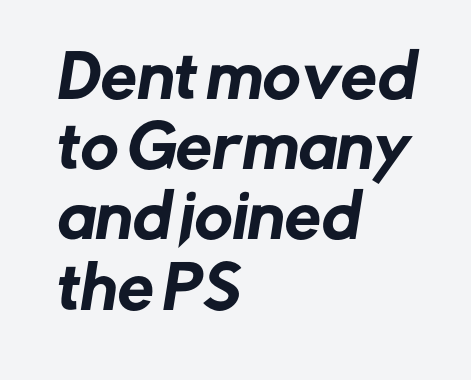
Q: Is the typeface a serif or a sans-serif typeface? A: Sans-serif.
Q: Is the text underlined? A: No.
Q: How is the paragraph aligned? A: Left-aligned.
Q: Is the spacing between letters normal or unusually wide? A: Normal.
Q: Width (condensed, normal, or wide)? A: Normal.
Q: Stroke contrast? A: Low.
Q: x-height? A: Medium.
Q: Monospaced? A: No.
